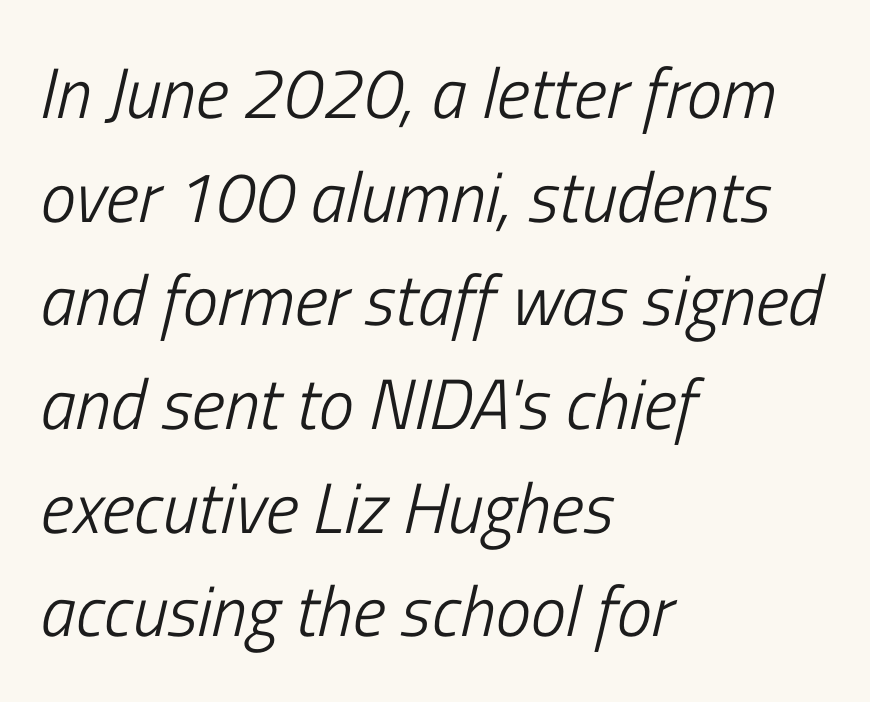
This is not heavy type; no bold has been used. Each letter keeps its own natural width here, so spacing adapts to shape. Short note: letters normally spaced. Descenders are the only things crossing below the line.
